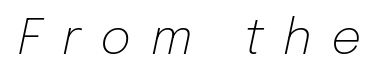
Q: Is the text bold? A: No.
Q: Is the text italic (slanted)? A: Yes, it leans right by about 12 degrees.
Q: Is the text underlined? A: No.
Q: Is the spacing between letters normal or unusually wide? A: Unusually wide.
Q: Width (condensed, normal, or wide)? A: Normal.
Q: Stroke contrast? A: Low.
Q: x-height? A: Medium.
Q: Monospaced? A: No.
